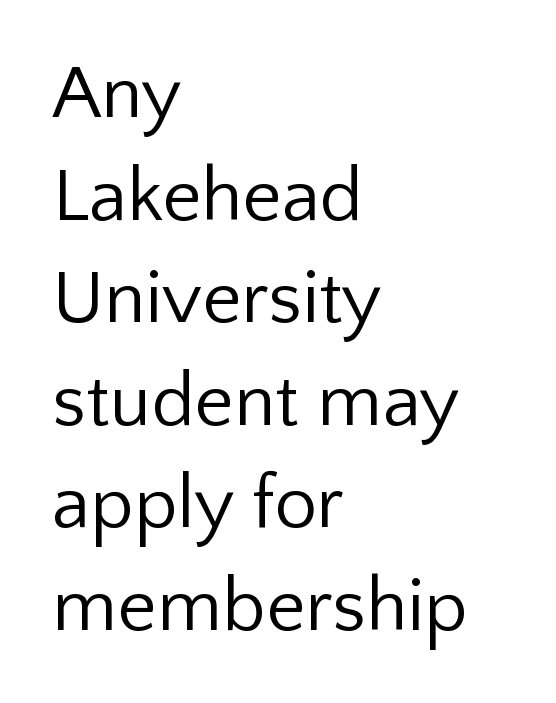
Q: Is the text bold? A: No.
Q: Is the text italic (slanted)? A: No, it is upright.
Q: Is the typeface a serif or a sans-serif typeface? A: Sans-serif.
Q: Is the text underlined? A: No.
Q: How is the paragraph aligned? A: Left-aligned.
Q: Is the spacing between letters normal or unusually wide? A: Normal.
Q: Is the spacing between lines tight, normal or loose? A: Normal.
Q: Width (condensed, normal, or wide)? A: Normal.
Q: Stroke contrast? A: Low.
Q: x-height? A: Medium.
Q: Monospaced? A: No.
